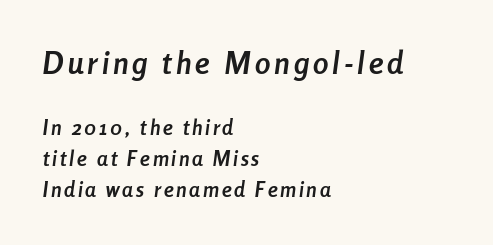
How heavy is the stroke? Heavy — this is a bold. Regular leading. The space directly below the letters is spotless. Emphasis-style slanted type is in use. The initial chunk of copy outweighs the following chunk in type size. Compared with a centered layout, this one pins lines to the left instead.
